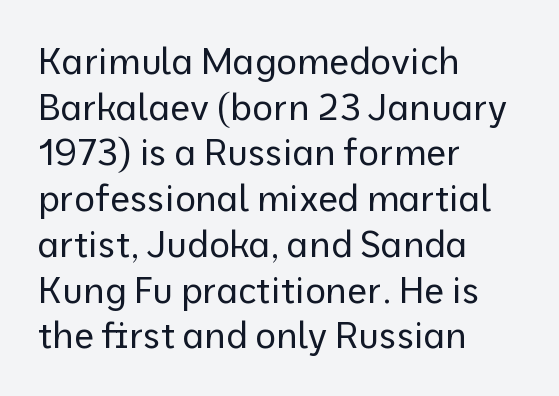
{"serif": "no", "italic": "no", "bold": "no", "weight": "regular", "width": "normal", "stroke_contrast": "low", "x_height": "medium", "monospaced": "no", "underline": "no", "align": "left", "line_spacing": "normal", "line_spacing_ratio": 1.27, "letter_spacing": "normal", "letter_spacing_em": 0.0, "glyph_px": 36}
